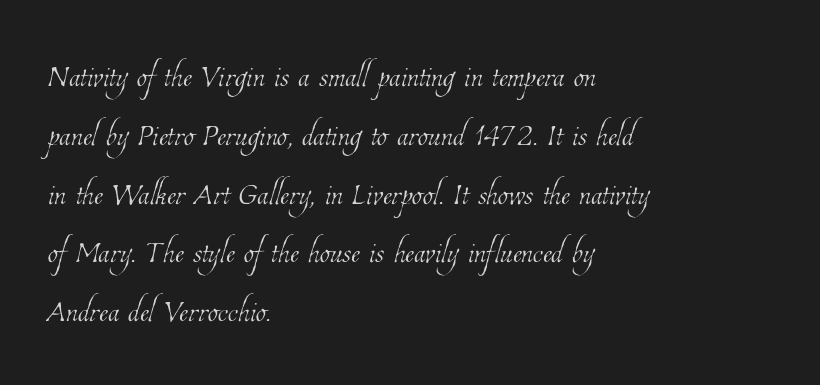
Stroke mass is kept to a normal reading level or below. The rendering uses a moderate line-height, typical for paragraphs. The gaps between neighbouring characters are ordinary and unremarkable. Rule under the text: the space is simply empty. Spacing verdict: proportional, widths tailored to each character. Every row of glyphs begins at an identical x-position on the left.
